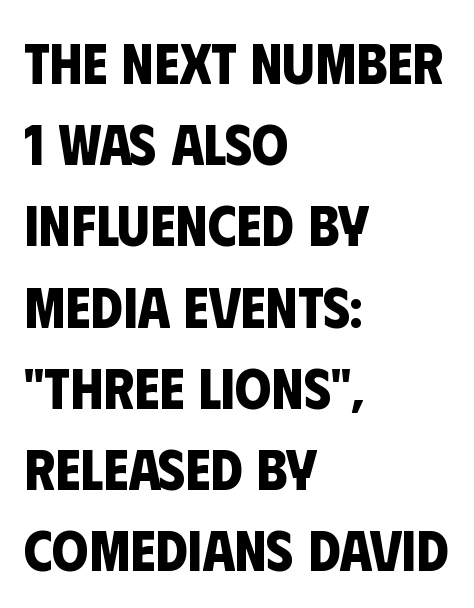
{"serif": "no", "bold": "yes", "weight": "bold", "width": "condensed", "stroke_contrast": "low", "x_height": "large", "monospaced": "no", "underline": "no", "align": "left", "line_spacing": "normal", "line_spacing_ratio": 1.4, "letter_spacing": "normal", "letter_spacing_em": 0.0, "glyph_px": 58}
